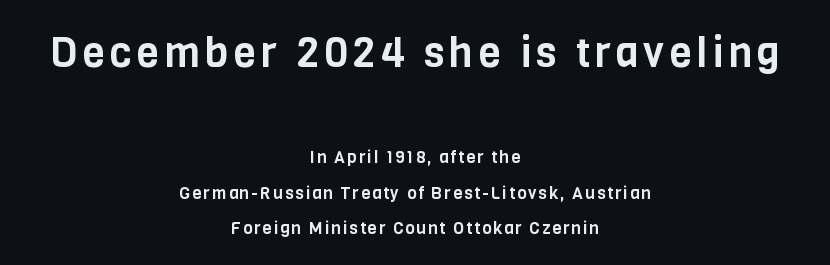
{"serif": "no", "italic": "no", "width": "condensed", "stroke_contrast": "low", "x_height": "large", "monospaced": "no", "underline": "no", "align": "center", "line_spacing": "loose", "line_spacing_ratio": 2.09, "larger_block": "first", "size_ratio": 2.47, "glyph_px": 42}
